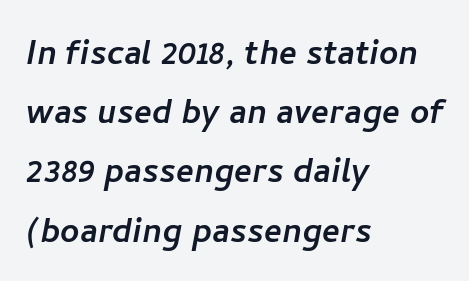
Q: Is the typeface a serif or a sans-serif typeface? A: Sans-serif.
Q: Is the text underlined? A: No.
Q: How is the paragraph aligned? A: Left-aligned.
Q: Is the spacing between letters normal or unusually wide? A: Normal.
Q: Is the spacing between lines tight, normal or loose? A: Normal.
Q: Width (condensed, normal, or wide)? A: Normal.
Q: Stroke contrast? A: Low.
Q: x-height? A: Medium.
Q: Monospaced? A: No.
